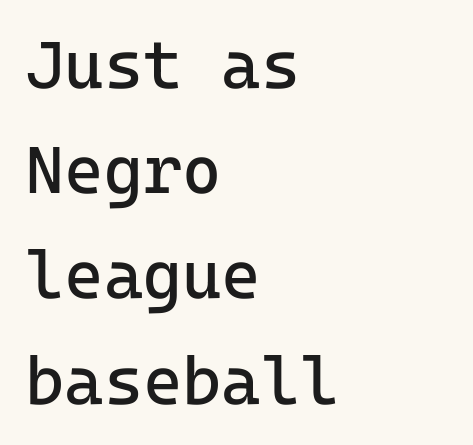
Q: Is the text bold? A: No.
Q: Is the text italic (slanted)? A: No, it is upright.
Q: Is the typeface a serif or a sans-serif typeface? A: Sans-serif.
Q: Is the text underlined? A: No.
Q: How is the paragraph aligned? A: Left-aligned.
Q: Is the spacing between letters normal or unusually wide? A: Normal.
Q: Is the spacing between lines tight, normal or loose? A: Normal.
Q: Width (condensed, normal, or wide)? A: Normal.
Q: Stroke contrast? A: Low.
Q: x-height? A: Medium.
Q: Monospaced? A: Yes.
